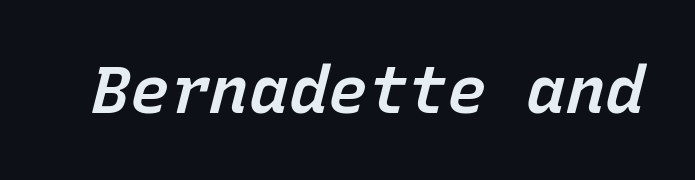
{"italic": "yes", "lean": "right", "slant_degrees": 15, "bold": "semi", "weight": "semibold", "width": "normal", "stroke_contrast": "low", "x_height": "medium", "monospaced": "yes", "underline": "no", "letter_spacing": "normal", "letter_spacing_em": 0.0, "glyph_px": 66}
